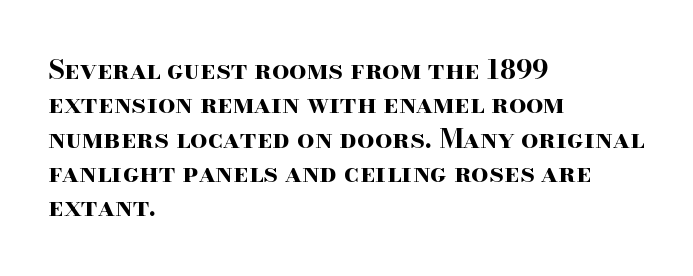
A typesetter would mark this as roman, not italic. Does the copy run flush right? No — it runs flush left. These words are printed bold, with thick strokes throughout. Successive baselines arrive at the customary interval. Caption: standard tracking, unaltered.
